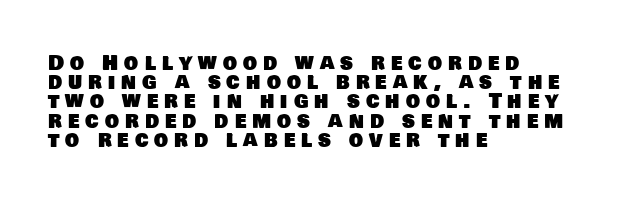
The image shows 20 px text type; set left-aligned, tight line spacing (0.96x), unusually wide letter spacing (+0.3 em), not underlined.
